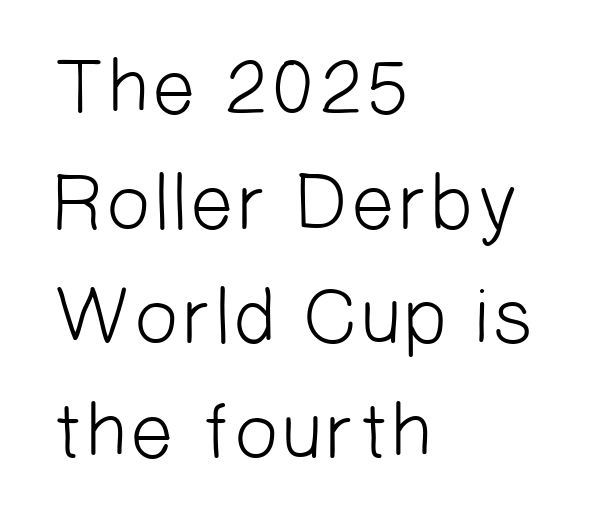
Is the letter spacing exaggerated? No — it looks like the ordinary default. This rendering features lettering with no underline. Font category for this specimen: sans-serif. Rows of type keep a routine distance in the vertical direction. The letters advance in unequal steps, a hallmark of proportional type.
